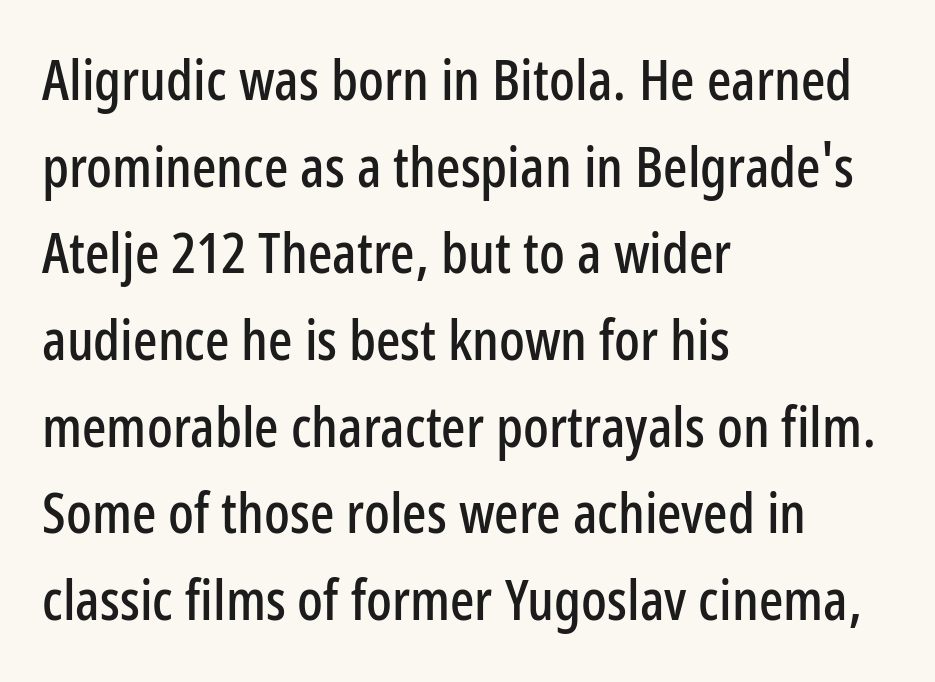
The image shows 57 px condensed sans-serif type, upright; set left-aligned, normal line spacing (1.52x), normal letter spacing, not underlined; low stroke contrast and a medium x-height.
